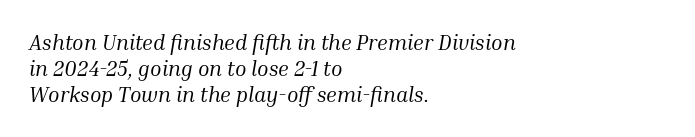
{"italic": "yes", "lean": "right", "slant_degrees": 10, "bold": "no", "underline": "no", "align": "left", "line_spacing_ratio": 1.24, "letter_spacing": "normal", "letter_spacing_em": 0.0, "glyph_px": 21}
